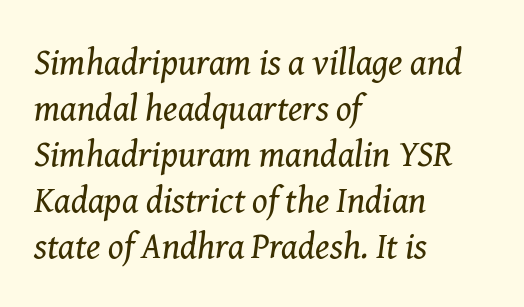
This rendering leaves character spacing at its baseline value. Serifs: yes, visible at the terminals of the letterforms. How would I describe the line gaps? Plain and ordinary. One-word summary of the alignment: left.
